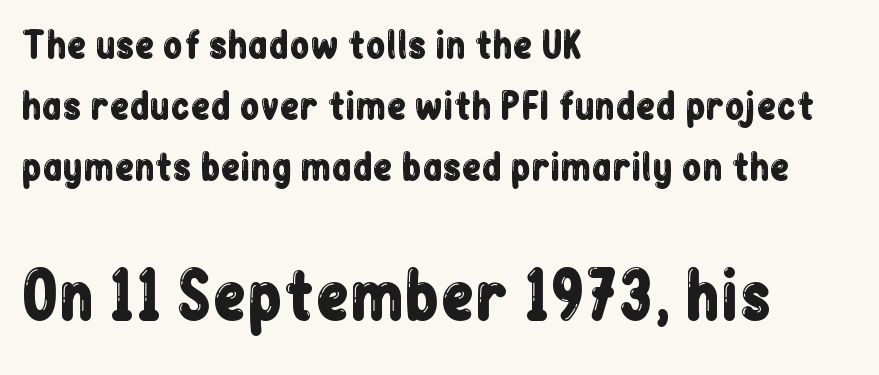
Leading matches the norm, producing a regular column. Observe the ordinary spacing: letters are neighbours, not strangers. The gap between lines stays unmarked. Each letter's strokes conclude bluntly, with no projecting serifs. This layout puts the modest block above and the oversized block below.
